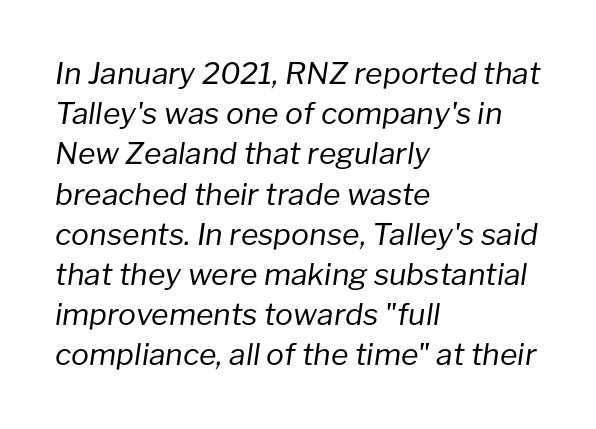
In CSS terms this would be text-align: left. Weight: regular or lighter. Line spacing here is normal. Underline: absent. Characters follow at the spacing the type designer built in. Looking at the ascenders, they clearly lean.
